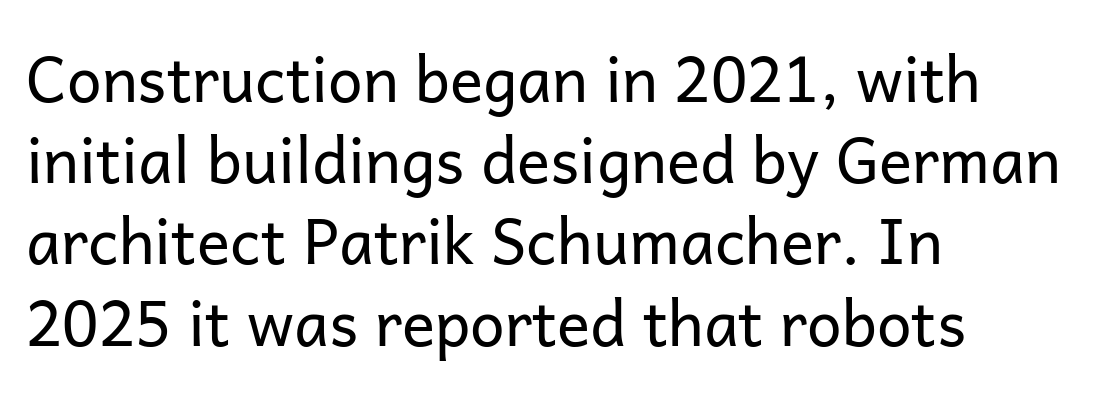
Q: Is the text bold? A: No.
Q: Is the text italic (slanted)? A: No, it is upright.
Q: Is the typeface a serif or a sans-serif typeface? A: Sans-serif.
Q: Is the text underlined? A: No.
Q: How is the paragraph aligned? A: Left-aligned.
Q: Is the spacing between letters normal or unusually wide? A: Normal.
Q: Is the spacing between lines tight, normal or loose? A: Normal.
Q: Width (condensed, normal, or wide)? A: Normal.
Q: Stroke contrast? A: Low.
Q: x-height? A: Medium.
Q: Monospaced? A: No.
